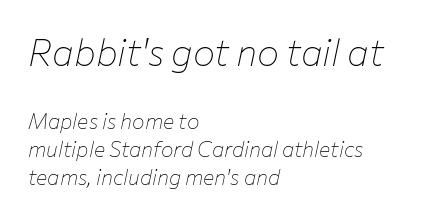
The image shows 37 px thin type, italic (leaning right); set left-aligned, normal line spacing (1.34x), normal letter spacing, not underlined; the first (top) block is 1.76x larger; low stroke contrast and a medium x-height.
